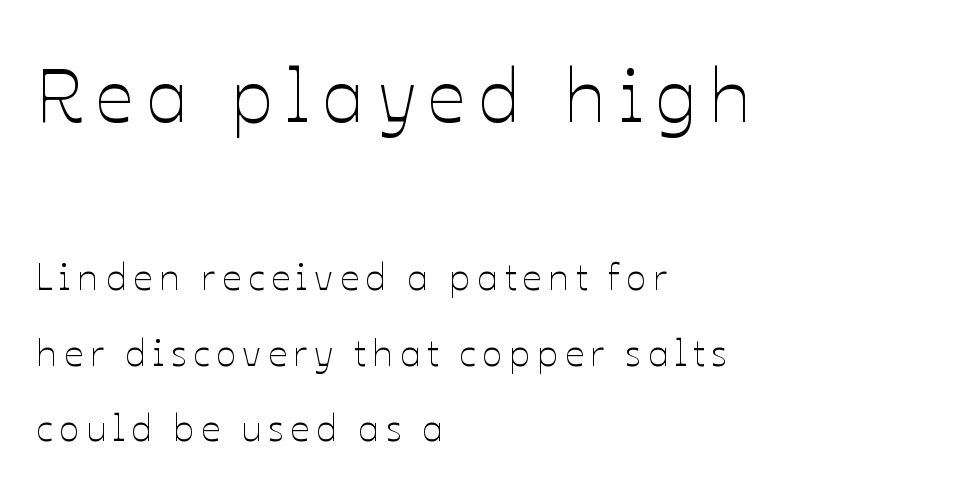
Q: Is the text bold? A: No.
Q: Is the text italic (slanted)? A: No, it is upright.
Q: Is the text underlined? A: No.
Q: How is the paragraph aligned? A: Left-aligned.
Q: Is the spacing between lines tight, normal or loose? A: Loose.
Q: Which block of text is set in a larger size, the first (top) or the second (bottom)? A: The first (top) one.
Q: Width (condensed, normal, or wide)? A: Normal.
Q: Stroke contrast? A: Low.
Q: x-height? A: Medium.
Q: Monospaced? A: No.
